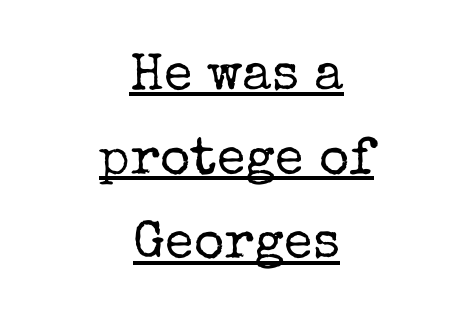
Leading: standard. In terms of letterform style, serifs are clearly present. Glyph-to-glyph distance matches everyday printed text. The face used here appears with an underline applied. The rendering uses natural spacing where letterforms have individual widths.
